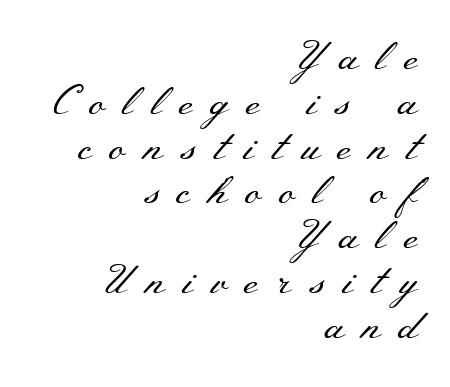
The image shows 40 px regular-weight, wide serif type; set right-aligned, tight line spacing (1.12x), unusually wide letter spacing (+0.44 em), not underlined; medium stroke contrast and a small x-height.
